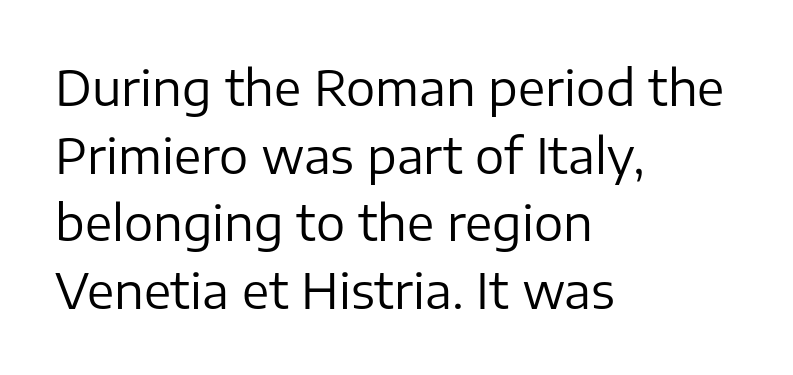
Observe the ordinary spacing: letters are neighbours, not strangers. The space directly below the letters is spotless. The rendering uses a moderate line-height, typical for paragraphs. Casual observation: everything's shoved over to the left. Note the varied advance widths — an 'i' is clearly narrower than an 'm'. The axis of the letterforms is exactly vertical.
